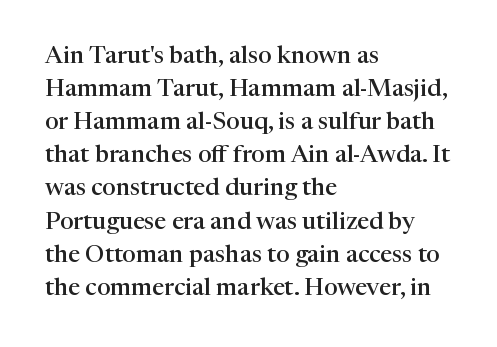
This rendering features lettering with no underline. Firm but not heavy-handed strokes: this text is semibold. Compared with typical body copy, the letter spacing here is the same. This sample is left-justified, so line endings fall wherever the words run out. Normally led — the rows are evenly, conventionally spaced.
